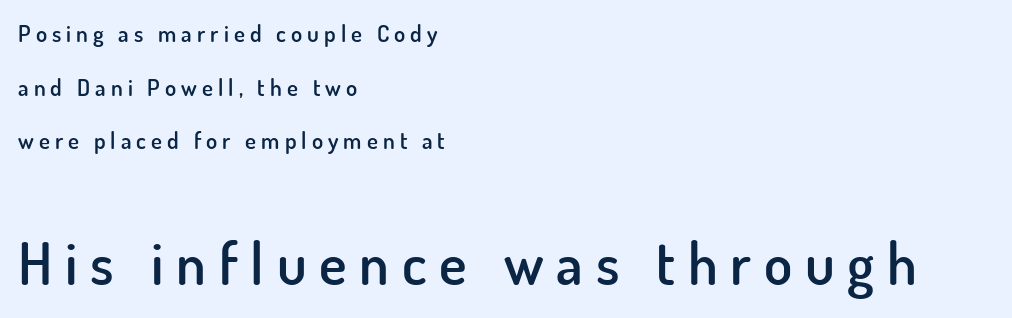
The image shows 58 px semibold sans-serif type, upright; set left-aligned, loose line spacing (2.33x), unusually wide letter spacing (+0.22 em), not underlined; the second (bottom) block is 2.52x larger; low stroke contrast and a small x-height.
